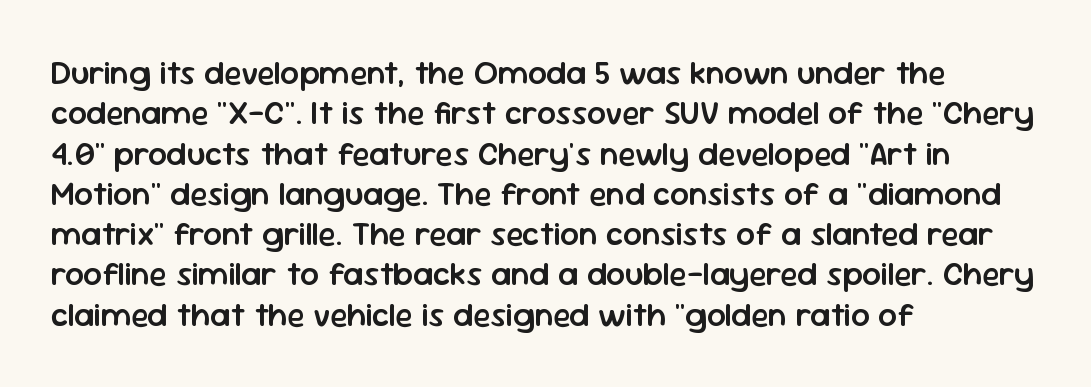
In CSS terms this would be text-align: left. Students, note that the glyphs here touch the page at normal intervals. Notice the strokes are somewhat thickened but not fully heavy: this is a semibold. I'd call this a sans setting — the letters go barefoot.
